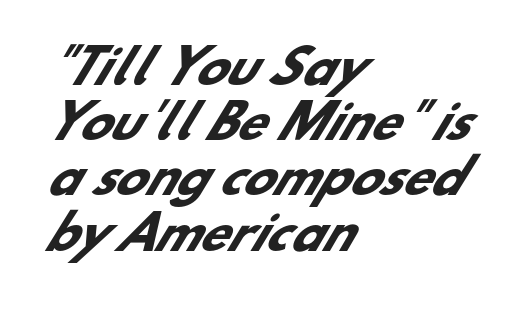
Q: Is the text bold? A: Yes.
Q: Is the typeface a serif or a sans-serif typeface? A: Sans-serif.
Q: Is the text underlined? A: No.
Q: How is the paragraph aligned? A: Left-aligned.
Q: Is the spacing between letters normal or unusually wide? A: Normal.
Q: Width (condensed, normal, or wide)? A: Normal.
Q: Stroke contrast? A: Low.
Q: x-height? A: Small.
Q: Monospaced? A: No.
